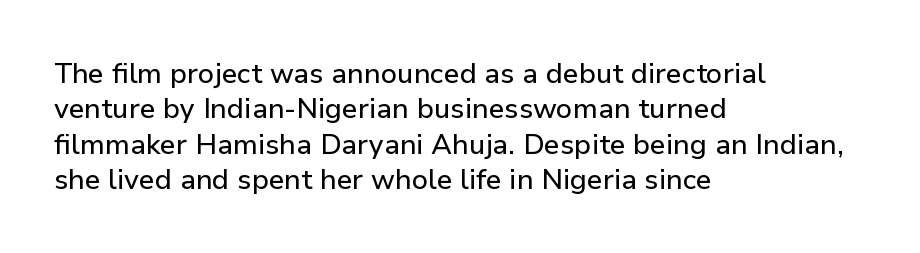
{"serif": "no", "italic": "no", "width": "normal", "stroke_contrast": "low", "x_height": "medium", "monospaced": "no", "underline": "no", "align": "left", "line_spacing": "normal", "line_spacing_ratio": 1.26, "letter_spacing": "normal", "letter_spacing_em": 0.0, "glyph_px": 28}
